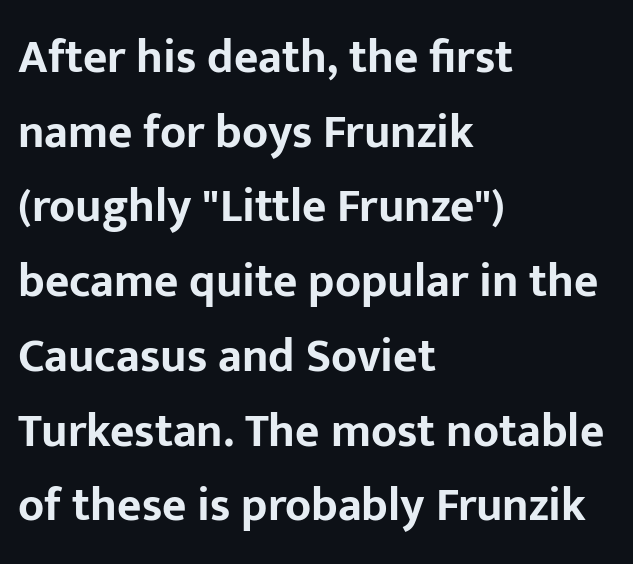
The passage shown is emphatically bold. This sample uses a sans-serif face. Notice how the stems are strictly vertical — no italics here. Line starts are locked; line ends wander. The horizontal fit of the characters is conventional and even. Line spacing here is normal.
